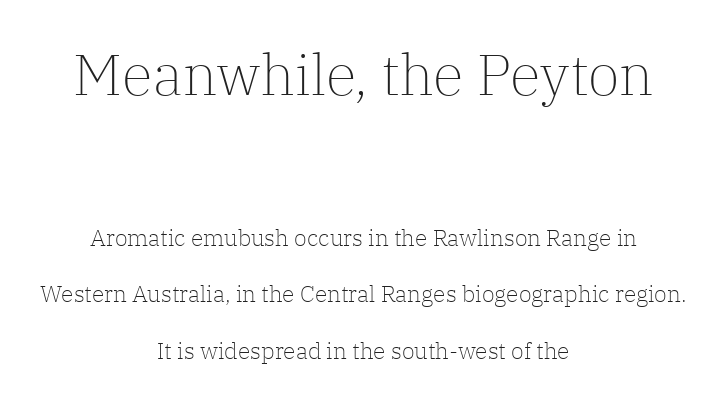
You can tell from the footed stems that serif type was used. The typography opts for an upright posture over an oblique one. Does the bottom block carry the larger type? No, the top block does. This sample is center-justified, so both line endings float freely.
